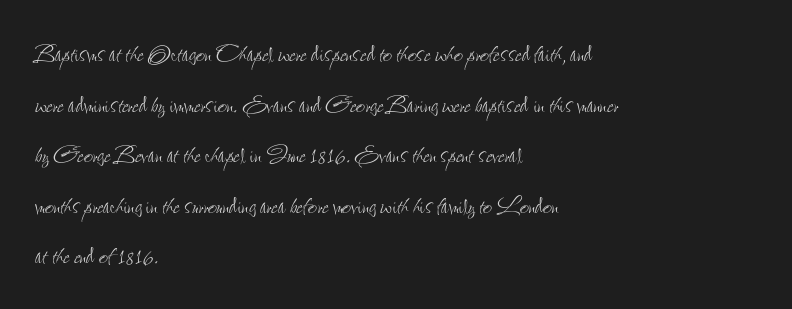
The image shows 32 px thin, condensed type; set left-aligned, normal line spacing (1.58x), normal letter spacing, not underlined; low stroke contrast and a small x-height.
